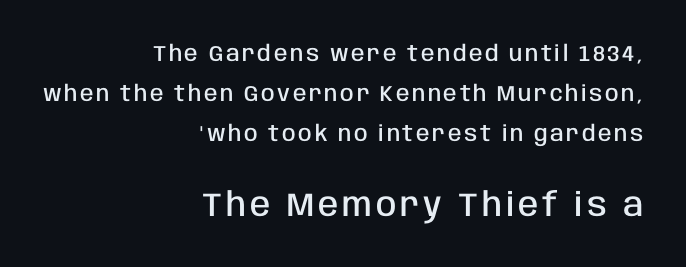
The lower block of text is set noticeably larger than the block above it. Is this a fixed-width face? No — the glyphs have proportional, varying widths. Posture: straight, roman, zero tilt. A clean baseline with only descenders dipping below it.
